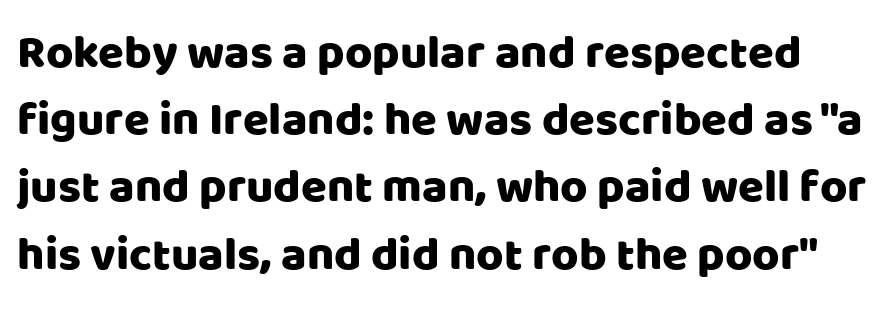
Q: Is the text italic (slanted)? A: No, it is upright.
Q: Is the typeface a serif or a sans-serif typeface? A: Sans-serif.
Q: Is the text underlined? A: No.
Q: Is the spacing between letters normal or unusually wide? A: Normal.
Q: Is the spacing between lines tight, normal or loose? A: Normal.
Q: Width (condensed, normal, or wide)? A: Normal.
Q: Stroke contrast? A: Low.
Q: x-height? A: Large.
Q: Monospaced? A: No.
